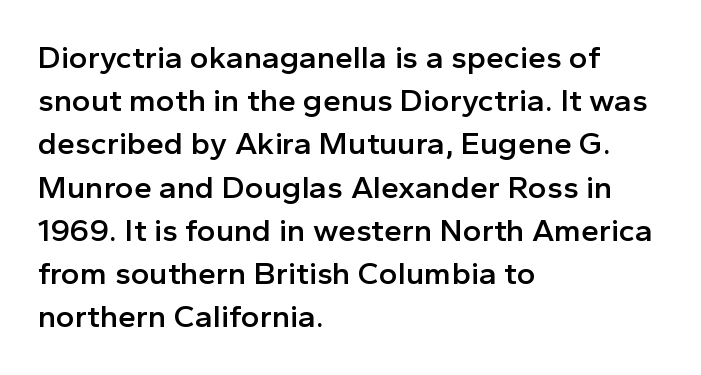
This sample uses a sans-serif face. Which margin do the lines hug? The left one — the right edge is uneven. The specimen reads as upright at a glance. Character widths vary here, with narrow letters taking less room than wide ones. Check under the words: just untouched page. Bold? Not quite — semibold, heavier than regular but stopping short.
